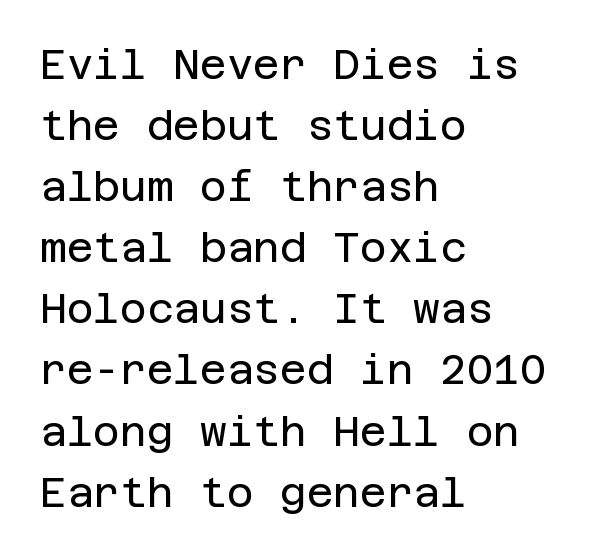
The zone under the glyphs is completely vacant. These lines keep a tight, regular rhythm from letter to letter. Unlike italic type, these characters show no tilt at all. The block of text has a typical density, with ordinary space between rows.
